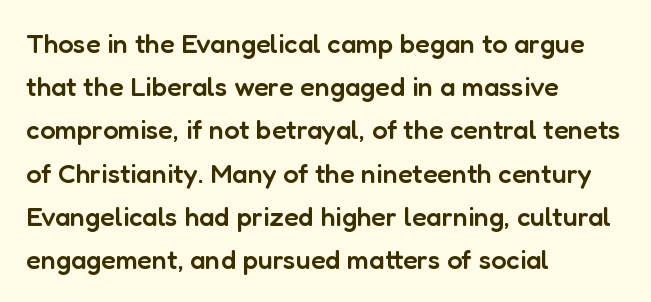
Letter spacing: default. The rendering uses a semibold face; strokes are thickened but not to full bold. Visually the block forms a straight wall on the left and a jagged coastline on the right. The foot of each line stays bare and open.
